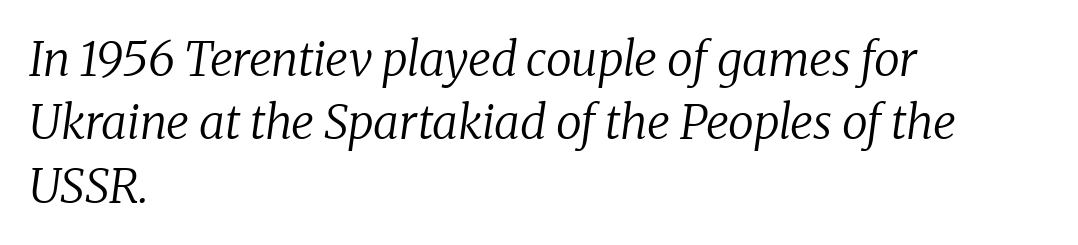
The image shows 47 px regular-weight serif type, italic (leaning right); set left-aligned, normal line spacing (1.35x), normal letter spacing, not underlined; low stroke contrast and a medium x-height.
